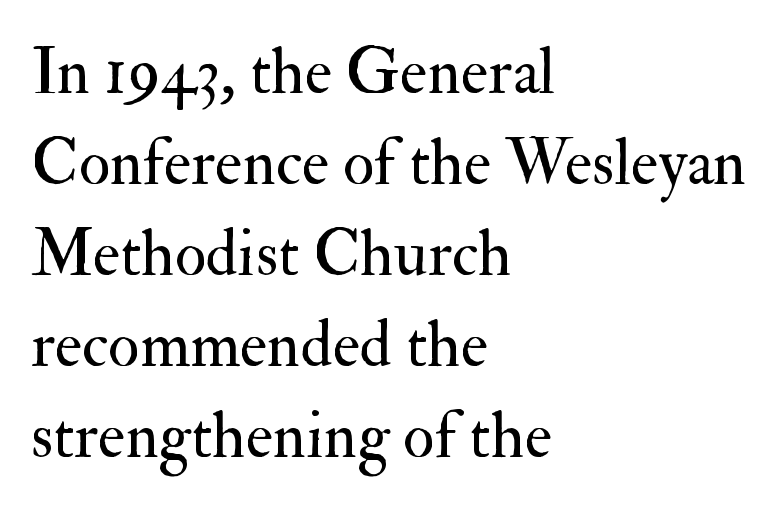
The image shows 65 px regular-weight serif type, upright; set left-aligned, normal line spacing (1.4x), normal letter spacing, not underlined; medium stroke contrast and a small x-height.
